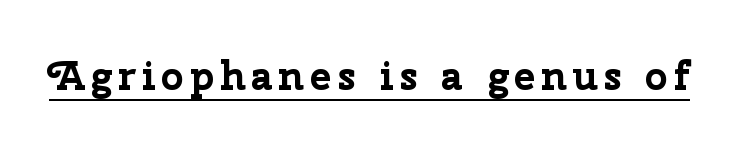
The image shows 40 px bold sans-serif type, upright; set underlined; low stroke contrast and a medium x-height.
